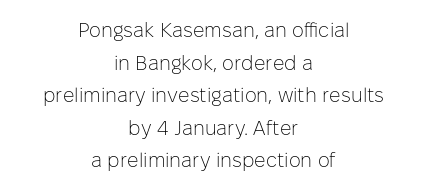
Only glyphs here, with clear space below each row. Characters follow at the spacing the type designer built in. The type sits square on the baseline with zero lean. The designer left line spacing at the default. The weight tops out at a normal text grade.
